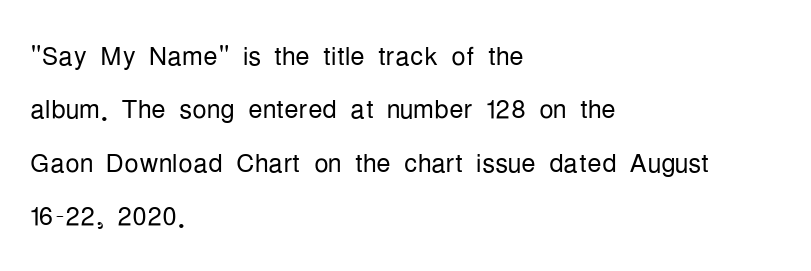
The typeface has the unassuming heft of standard copy or less. Varying glyph widths throughout — classic text-font behaviour. The axis of the letterforms is exactly vertical. A typesetter would call this leading conventional body-copy spacing. The lines are quadded left. Just letters on the line, the space beneath them empty.
